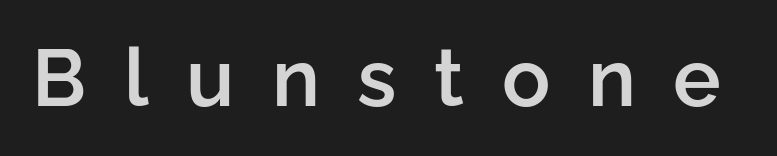
{"serif": "no", "italic": "no", "bold": "semi", "weight": "semibold", "width": "normal", "stroke_contrast": "low", "x_height": "medium", "monospaced": "no", "underline": "no", "letter_spacing": "wide", "letter_spacing_em": 0.47, "glyph_px": 80}
